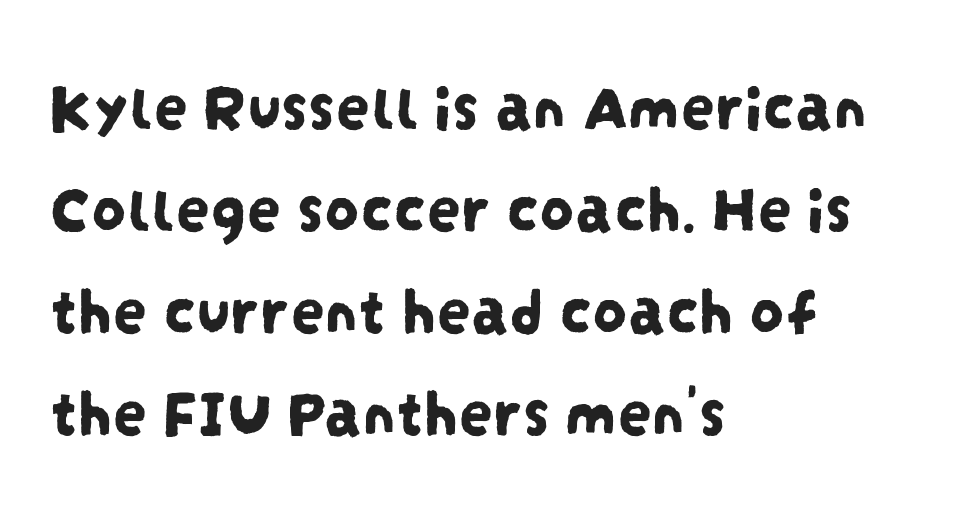
Is the letter spacing exaggerated? No — it looks like the ordinary default. Is this a sans? Yes — the strokes have no serifs. Varying glyph widths throughout — classic text-font behaviour. Compared with typical paragraphs, the rows here are spaced about the same.
